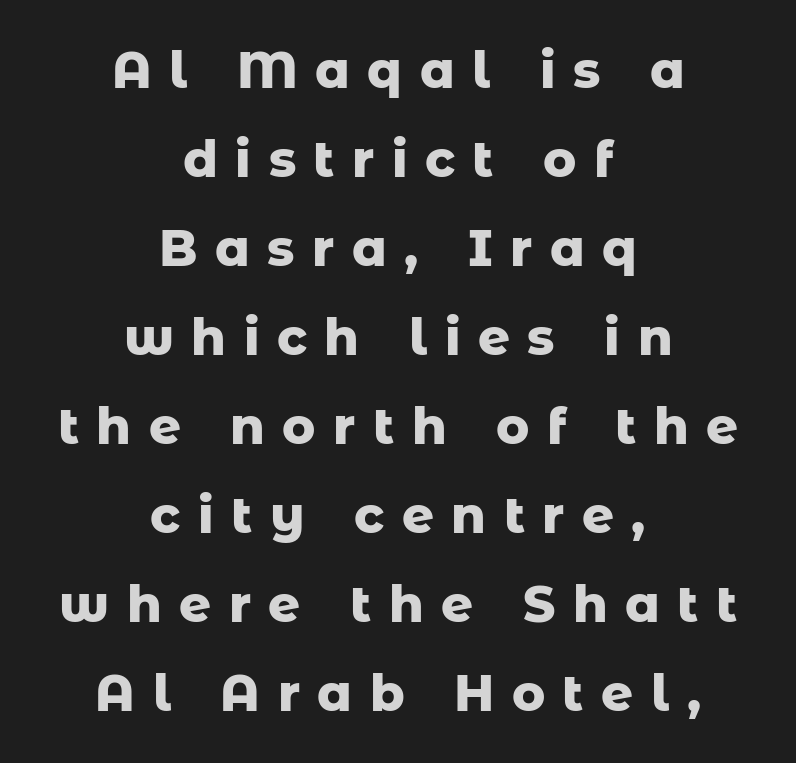
Q: Is the text bold? A: Yes.
Q: Is the text italic (slanted)? A: No, it is upright.
Q: Is the typeface a serif or a sans-serif typeface? A: Sans-serif.
Q: Is the text underlined? A: No.
Q: How is the paragraph aligned? A: Centered.
Q: Is the spacing between letters normal or unusually wide? A: Unusually wide.
Q: Width (condensed, normal, or wide)? A: Normal.
Q: Stroke contrast? A: Low.
Q: x-height? A: Medium.
Q: Monospaced? A: No.
